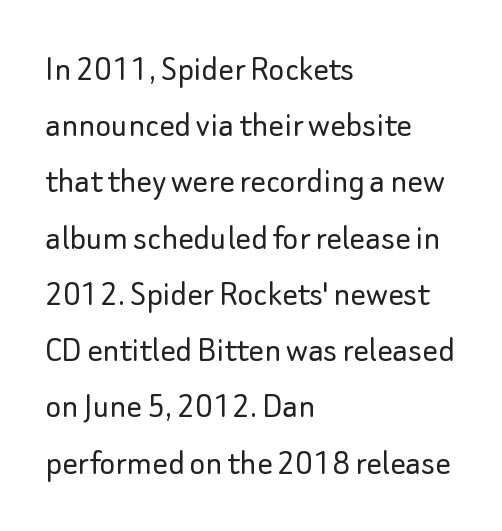
The image shows 38 px light sans-serif type, upright; set left-aligned, normal line spacing (1.48x), normal letter spacing, not underlined; low stroke contrast and a small x-height.
